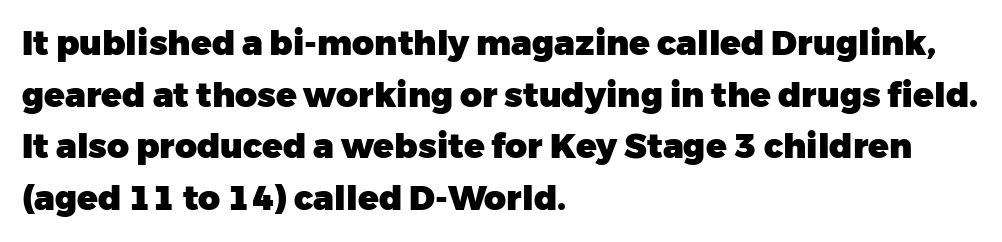
{"serif": "no", "italic": "no", "bold": "yes", "weight": "heavy", "width": "normal", "stroke_contrast": "low", "x_height": "medium", "monospaced": "no", "underline": "no", "align": "left", "line_spacing": "normal", "line_spacing_ratio": 1.52, "letter_spacing": "normal", "letter_spacing_em": 0.0, "glyph_px": 34}
